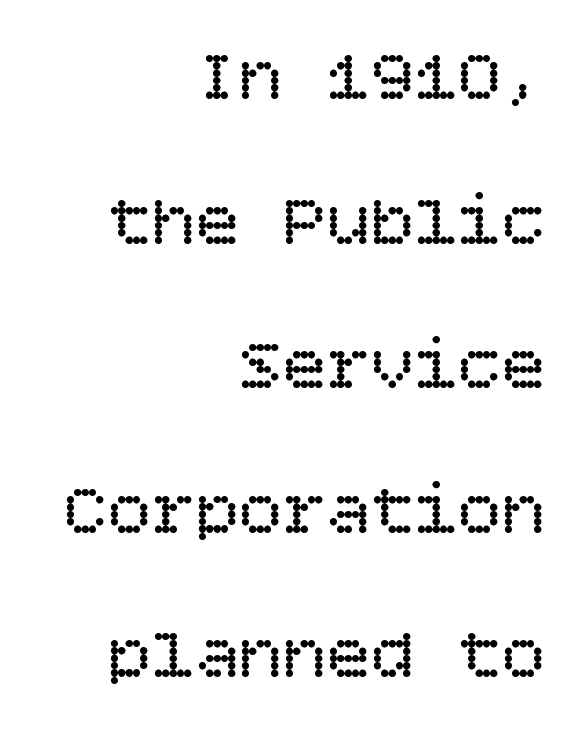
The image shows 73 px regular-weight type, upright; set right-aligned, loose line spacing (1.98x), normal letter spacing, not underlined; low stroke contrast and a large x-height.
